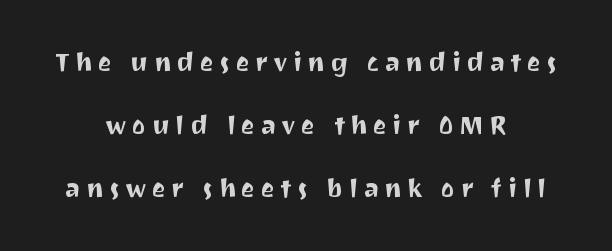
Notice how the passage keeps no hard edge, just a central spine. Honestly, the letter spacing is so wide it's the main thing you notice. Does the lettering tilt? It doesn't — this is upright. Descender tails drop into unmarked territory. Airy leading.
